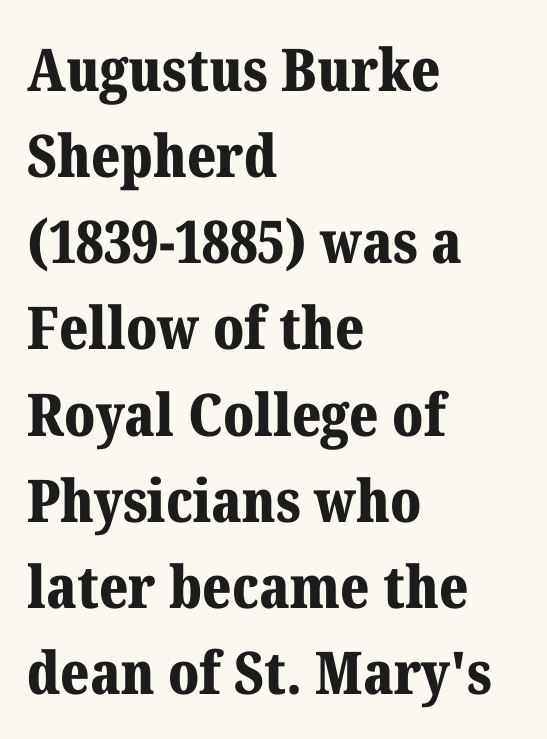
Q: Is the text bold? A: Yes.
Q: Is the text italic (slanted)? A: No, it is upright.
Q: Is the typeface a serif or a sans-serif typeface? A: Serif.
Q: Is the text underlined? A: No.
Q: How is the paragraph aligned? A: Left-aligned.
Q: Is the spacing between letters normal or unusually wide? A: Normal.
Q: Is the spacing between lines tight, normal or loose? A: Normal.
Q: Width (condensed, normal, or wide)? A: Normal.
Q: Stroke contrast? A: Medium.
Q: x-height? A: Medium.
Q: Monospaced? A: No.
